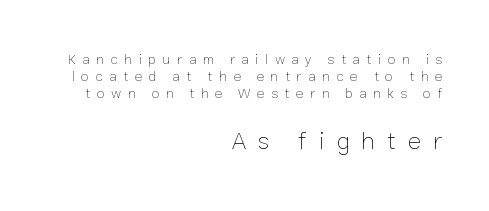
The zone under the glyphs is completely vacant. Spacing between characters has been opened up far beyond the box default. Look at the glyph heights: the lower group is clearly the bigger setting. These glyphs show unthickened strokes, regular width or finer. Do the letters lean? They stand straight.
